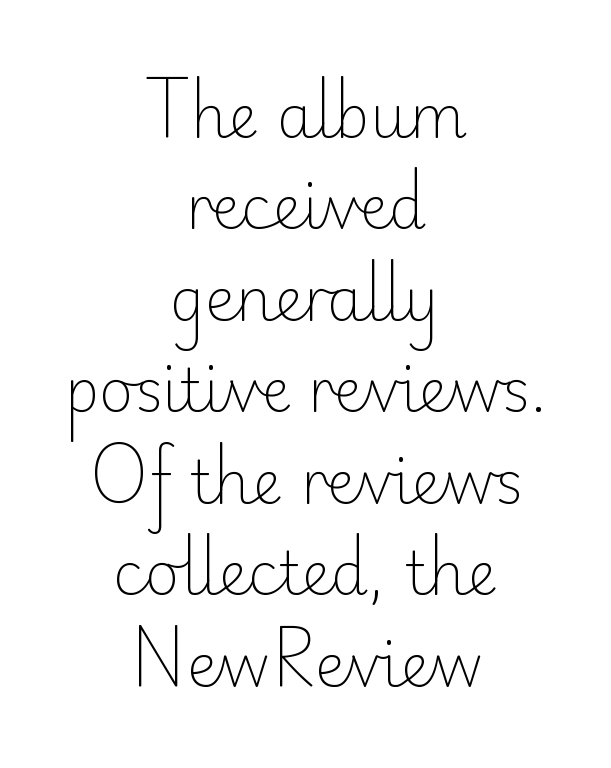
Q: Is the text bold? A: No.
Q: Is the text italic (slanted)? A: No, it is upright.
Q: Is the typeface a serif or a sans-serif typeface? A: Sans-serif.
Q: Is the text underlined? A: No.
Q: How is the paragraph aligned? A: Centered.
Q: Is the spacing between letters normal or unusually wide? A: Normal.
Q: Is the spacing between lines tight, normal or loose? A: Normal.
Q: Width (condensed, normal, or wide)? A: Normal.
Q: Stroke contrast? A: Low.
Q: x-height? A: Small.
Q: Monospaced? A: No.
